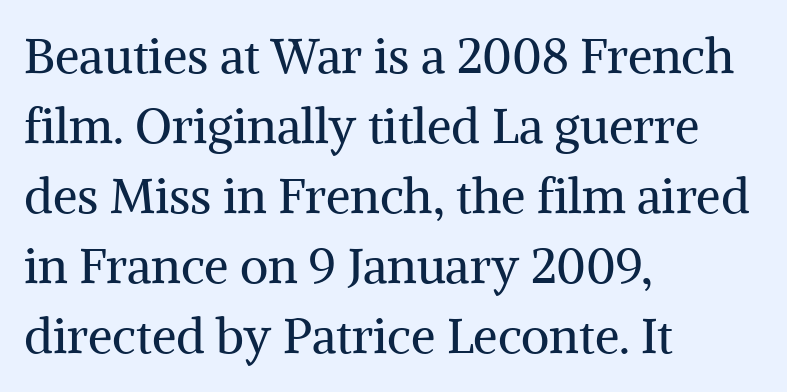
The image shows 49 px regular-weight serif type, upright; set left-aligned, normal line spacing (1.43x), normal letter spacing, not underlined; medium stroke contrast and a medium x-height.
